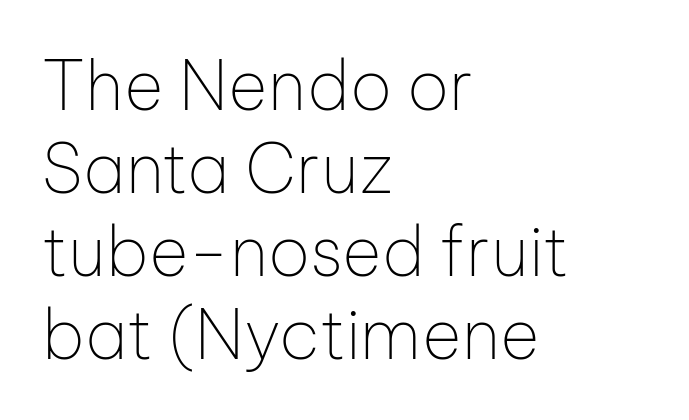
{"serif": "no", "italic": "no", "bold": "no", "weight": "thin", "width": "normal", "stroke_contrast": "low", "x_height": "medium", "monospaced": "no", "underline": "no", "align": "left", "line_spacing_ratio": 1.22, "letter_spacing": "normal", "letter_spacing_em": 0.0, "glyph_px": 68}
